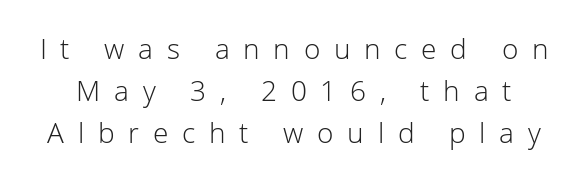
The image shows 28 px light sans-serif type, upright; set normal line spacing (1.5x), unusually wide letter spacing (+0.49 em), not underlined; low stroke contrast and a medium x-height.
